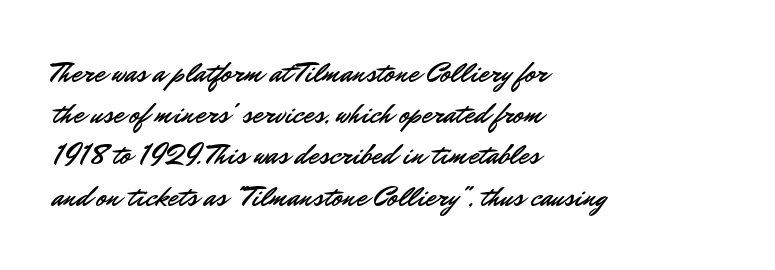
Q: Is the text italic (slanted)? A: Yes.
Q: Is the typeface a serif or a sans-serif typeface? A: Sans-serif.
Q: Is the text underlined? A: No.
Q: How is the paragraph aligned? A: Left-aligned.
Q: Is the spacing between letters normal or unusually wide? A: Normal.
Q: Is the spacing between lines tight, normal or loose? A: Normal.
Q: Width (condensed, normal, or wide)? A: Normal.
Q: Stroke contrast? A: Low.
Q: x-height? A: Small.
Q: Monospaced? A: No.
